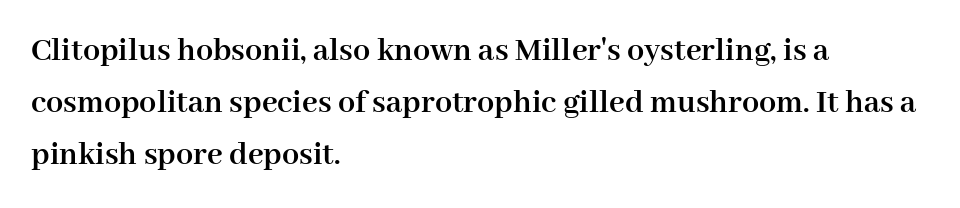
The image shows 34 px semibold serif type, upright; set left-aligned, normal line spacing (1.53x), normal letter spacing, not underlined; high stroke contrast and a medium x-height.
